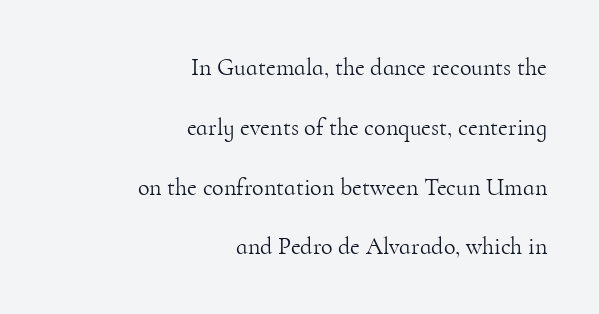
These lines stand farther apart than default settings would place them. The compositor pushed each line to the right boundary. Unbolded letterforms with no extra heft. In terms of letterspacing, this is plain default setting. This is roman type, the default non-slanted kind.
